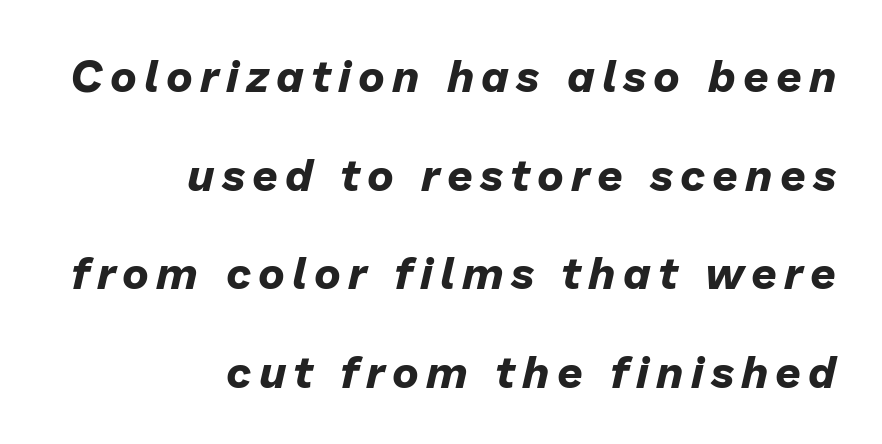
{"italic": "yes", "lean": "right", "slant_degrees": 13, "bold": "yes", "weight": "bold", "width": "normal", "stroke_contrast": "low", "x_height": "medium", "monospaced": "no", "underline": "no", "align": "right", "line_spacing": "loose", "line_spacing_ratio": 2.19, "glyph_px": 45}
